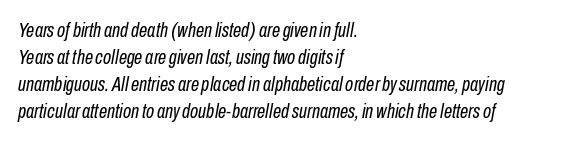
Q: Is the text bold? A: No.
Q: Is the text italic (slanted)? A: Yes, it leans right by about 10 degrees.
Q: Is the text underlined? A: No.
Q: How is the paragraph aligned? A: Left-aligned.
Q: Is the spacing between letters normal or unusually wide? A: Normal.
Q: Is the spacing between lines tight, normal or loose? A: Normal.
